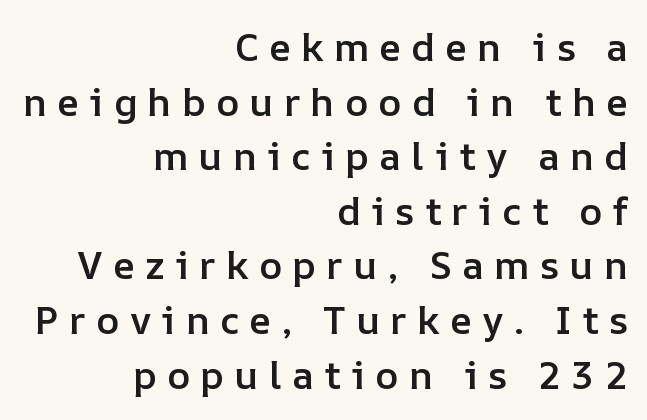
Q: Is the text bold? A: Semi-bold.
Q: Is the text italic (slanted)? A: No, it is upright.
Q: Is the text underlined? A: No.
Q: How is the paragraph aligned? A: Right-aligned.
Q: Is the spacing between letters normal or unusually wide? A: Unusually wide.
Q: Is the spacing between lines tight, normal or loose? A: Normal.
Q: Width (condensed, normal, or wide)? A: Normal.
Q: Stroke contrast? A: Low.
Q: x-height? A: Medium.
Q: Monospaced? A: No.
